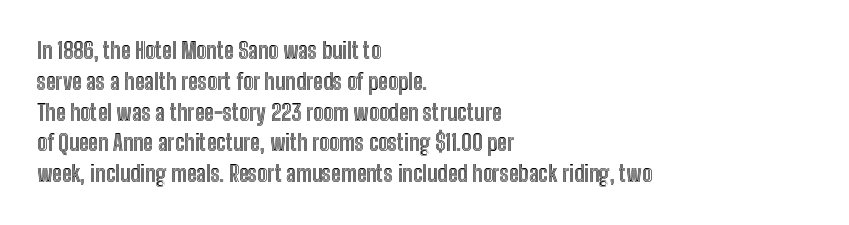
A classic flush-left, rag-right setting is used for this passage. Rendered with straight, roman letterforms. The rendering uses a moderate line-height, typical for paragraphs. In terms of letterspacing, this is plain default setting.
